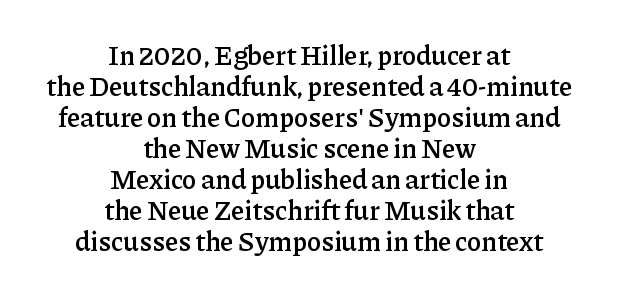
{"italic": "no", "bold": "semi", "underline": "no", "align": "center", "line_spacing": "tight", "line_spacing_ratio": 1.15, "letter_spacing": "normal", "letter_spacing_em": 0.0, "glyph_px": 27}
